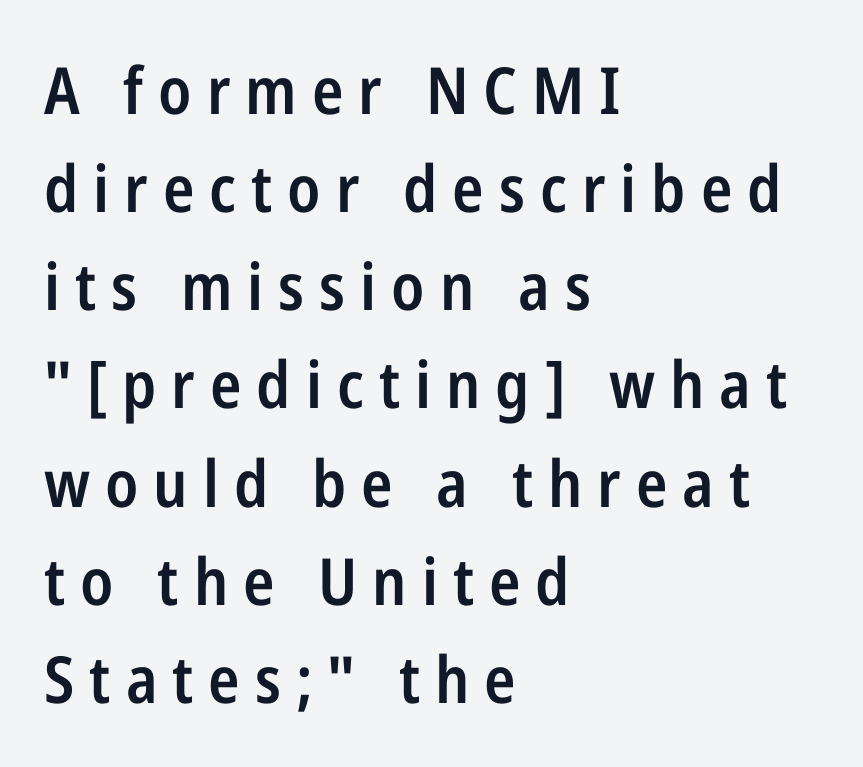
Q: Is the text bold? A: Semi-bold.
Q: Is the text italic (slanted)? A: No, it is upright.
Q: Is the typeface a serif or a sans-serif typeface? A: Sans-serif.
Q: Is the text underlined? A: No.
Q: How is the paragraph aligned? A: Left-aligned.
Q: Is the spacing between letters normal or unusually wide? A: Unusually wide.
Q: Is the spacing between lines tight, normal or loose? A: Normal.
Q: Width (condensed, normal, or wide)? A: Condensed.
Q: Stroke contrast? A: Low.
Q: x-height? A: Medium.
Q: Monospaced? A: No.
